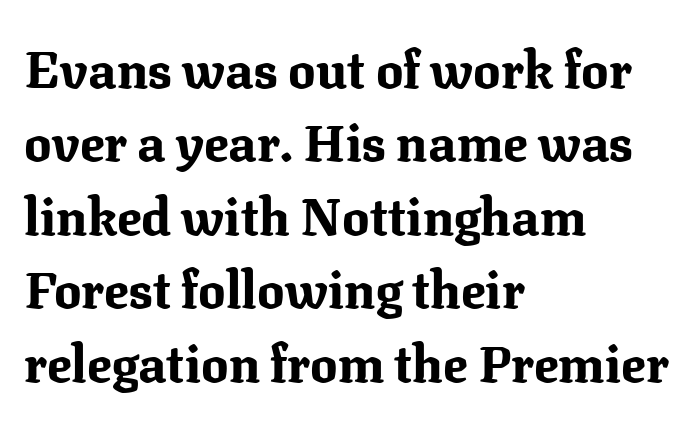
{"serif": "yes", "italic": "no", "bold": "yes", "weight": "bold", "width": "normal", "stroke_contrast": "medium", "x_height": "medium", "monospaced": "no", "underline": "no", "align": "left", "line_spacing": "normal", "line_spacing_ratio": 1.44, "letter_spacing": "normal", "letter_spacing_em": 0.0, "glyph_px": 51}
